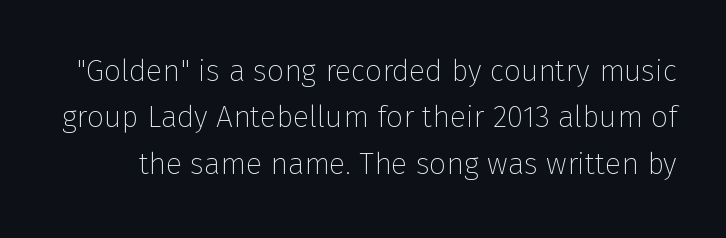
{"serif": "no", "italic": "no", "bold": "no", "weight": "thin", "width": "normal", "stroke_contrast": "low", "x_height": "medium", "monospaced": "no", "underline": "no", "line_spacing": "normal", "line_spacing_ratio": 1.55, "letter_spacing": "normal", "letter_spacing_em": 0.0, "glyph_px": 30}
